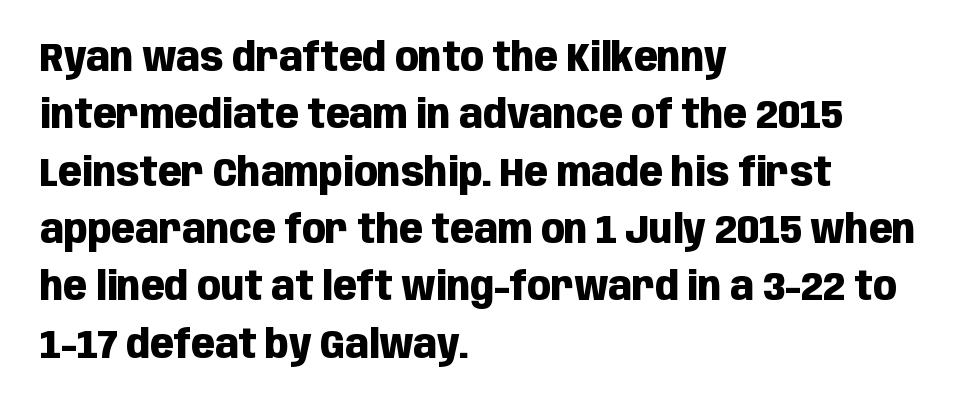
{"serif": "no", "italic": "no", "bold": "yes", "weight": "heavy", "width": "condensed", "stroke_contrast": "low", "x_height": "large", "monospaced": "no", "underline": "no", "align": "left", "line_spacing": "normal", "line_spacing_ratio": 1.47, "letter_spacing": "normal", "letter_spacing_em": 0.0, "glyph_px": 39}
